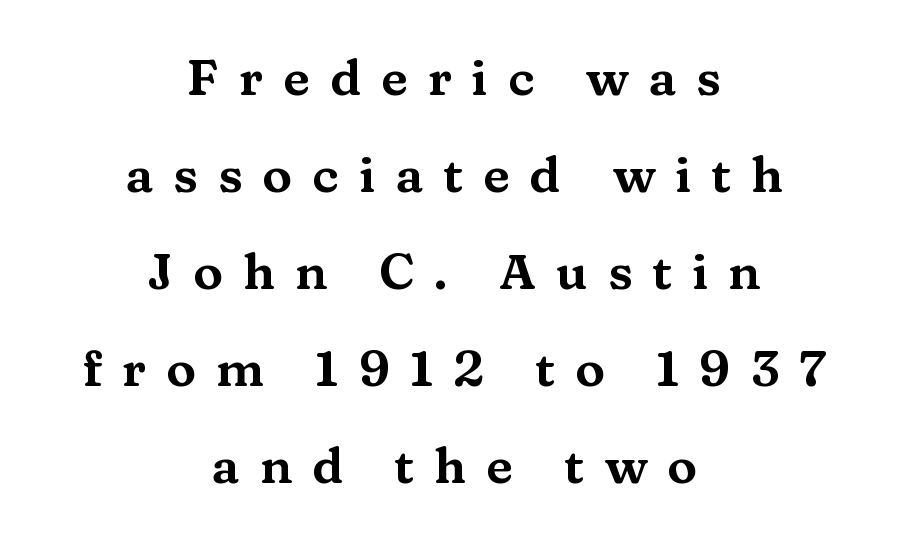
Line starts and ends both wander, symmetrically. Ordinary non-slanted type is in use. Note the varied advance widths — an 'i' is clearly narrower than an 'm'. I'd call this a serif setting — the letters wear small feet. Letter spacing: wide. The glyphs are unaccompanied by any horizontal stroke below them.
